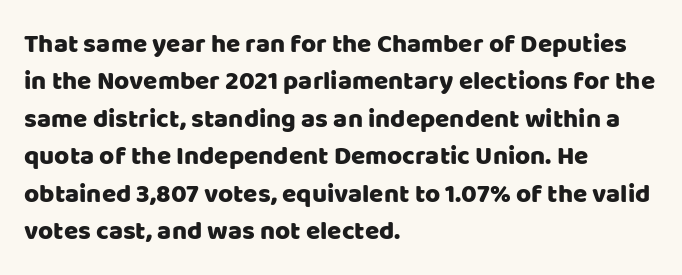
A typesetter would call this zero additional tracking. The string is rendered with underlining switched off. Reading down the block, your eye returns to a fixed left position each line. The lines sit at an ordinary, default distance from one another.
